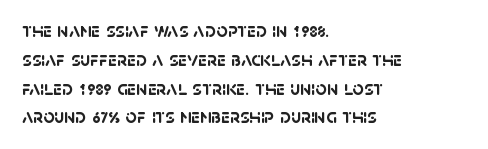
{"bold": "yes", "underline": "no", "align": "left", "line_spacing": "normal", "line_spacing_ratio": 1.44, "letter_spacing": "normal", "letter_spacing_em": 0.0, "glyph_px": 20}
